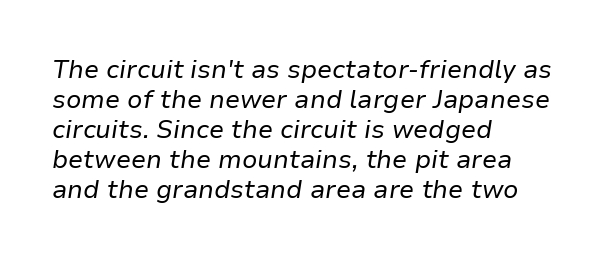
Q: Is the text bold? A: No.
Q: Is the text italic (slanted)? A: Yes, it leans right by about 9 degrees.
Q: Is the text underlined? A: No.
Q: How is the paragraph aligned? A: Left-aligned.
Q: Is the spacing between letters normal or unusually wide? A: Normal.
